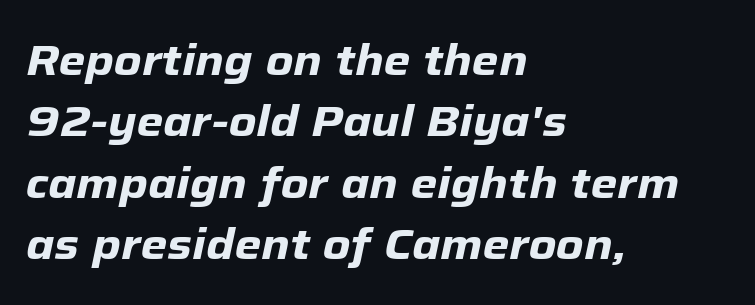
Q: Is the text bold? A: Yes.
Q: Is the text italic (slanted)? A: Yes, it leans right by about 12 degrees.
Q: Is the text underlined? A: No.
Q: How is the paragraph aligned? A: Left-aligned.
Q: Is the spacing between letters normal or unusually wide? A: Normal.
Q: Is the spacing between lines tight, normal or loose? A: Normal.
Q: Width (condensed, normal, or wide)? A: Normal.
Q: Stroke contrast? A: Low.
Q: x-height? A: Medium.
Q: Monospaced? A: No.
